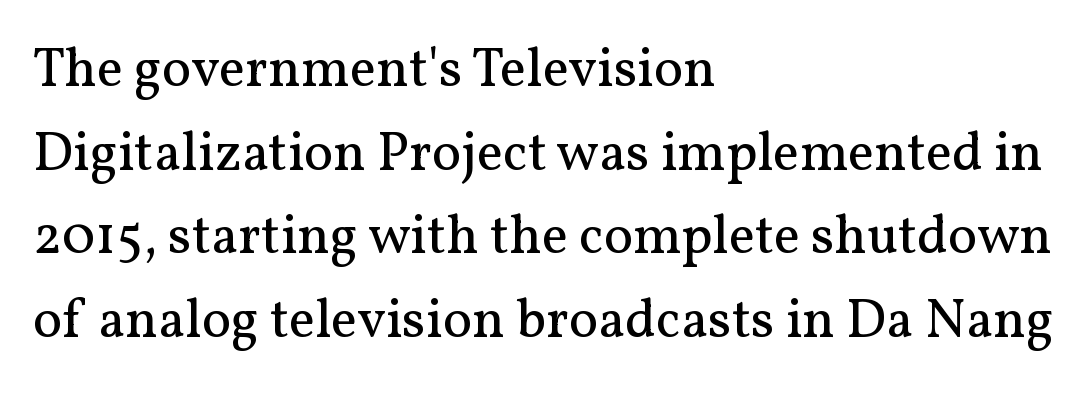
Q: Is the text bold? A: No.
Q: Is the text italic (slanted)? A: No, it is upright.
Q: Is the typeface a serif or a sans-serif typeface? A: Serif.
Q: Is the text underlined? A: No.
Q: How is the paragraph aligned? A: Left-aligned.
Q: Is the spacing between letters normal or unusually wide? A: Normal.
Q: Is the spacing between lines tight, normal or loose? A: Normal.
Q: Width (condensed, normal, or wide)? A: Normal.
Q: Stroke contrast? A: Medium.
Q: x-height? A: Medium.
Q: Monospaced? A: No.
